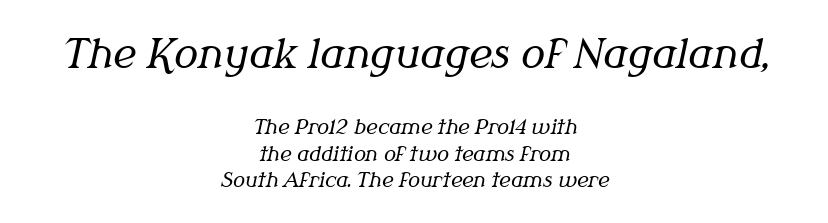
The image shows 40 px regular-weight serif type, italic (leaning right); set centered, normal line spacing (1.33x), normal letter spacing, not underlined; the first (top) block is 2.0x larger; medium stroke contrast and a medium x-height.
